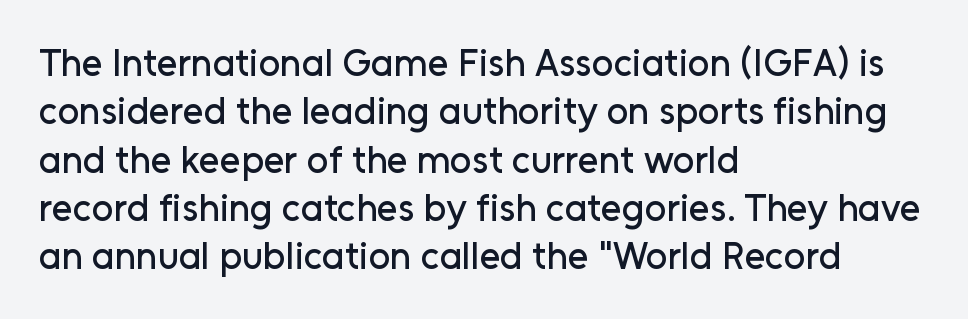
The image shows 38 px sans-serif type, upright; set left-aligned, normal line spacing (1.27x), normal letter spacing, not underlined; low stroke contrast and a medium x-height.
